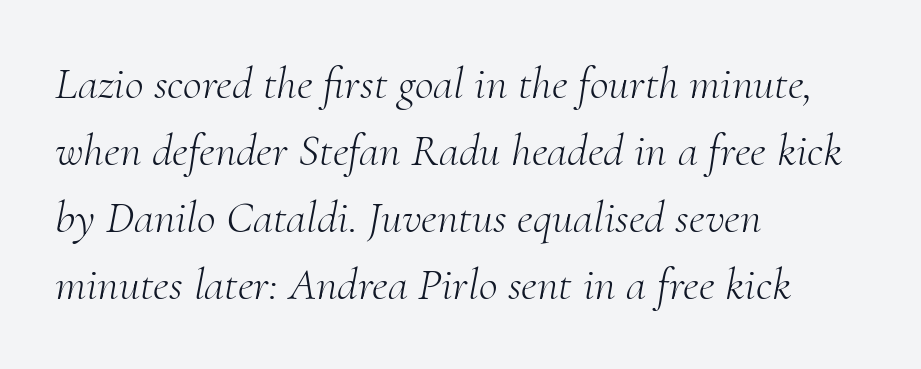
The image shows 46 px light serif type, italic (leaning right); set left-aligned, normal line spacing (1.46x), normal letter spacing, not underlined; medium stroke contrast and a small x-height.
